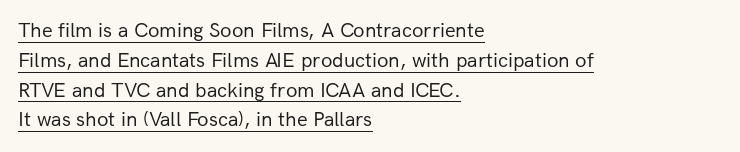
A rule runs beneath these lines of type. When letters stand straight like this, we call the style roman or upright. Tracking value appears to be zero — textbook default spacing. These lines sit exactly where default settings would place them. Nothing heavy about these letters — not bold at all. Compared with a centered layout, this one pins lines to the left instead.
